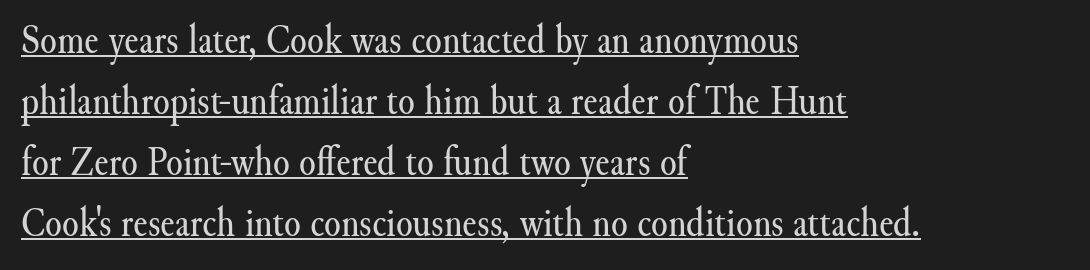
The rendering uses the underline text-decoration. Do the characters align in a grid? No, the font is proportional. Caption: face not bold, strokes unweighted. Font category for this specimen: serif. Characters follow at the spacing the type designer built in.
